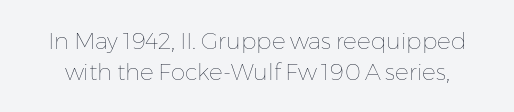
The image shows 23 px text type, upright; set normal line spacing (1.33x), normal letter spacing, not underlined.
